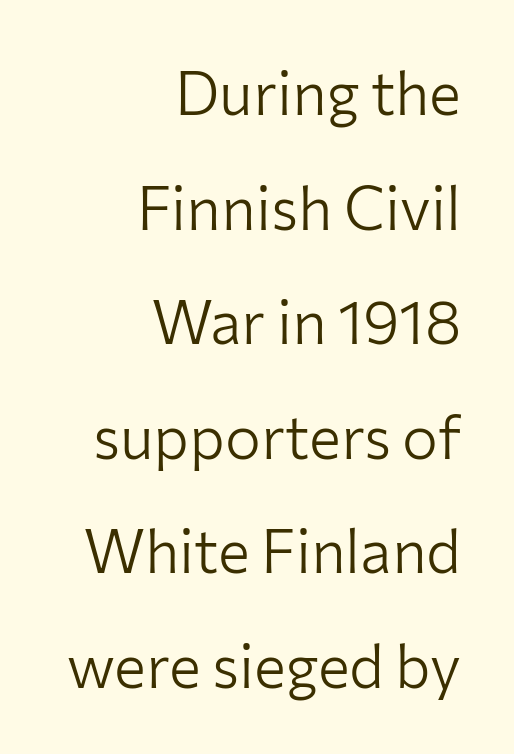
{"serif": "no", "italic": "no", "bold": "no", "weight": "light", "width": "normal", "stroke_contrast": "low", "x_height": "medium", "monospaced": "no", "underline": "no", "align": "right", "line_spacing": "loose", "line_spacing_ratio": 1.91, "letter_spacing": "normal", "letter_spacing_em": 0.0, "glyph_px": 60}
